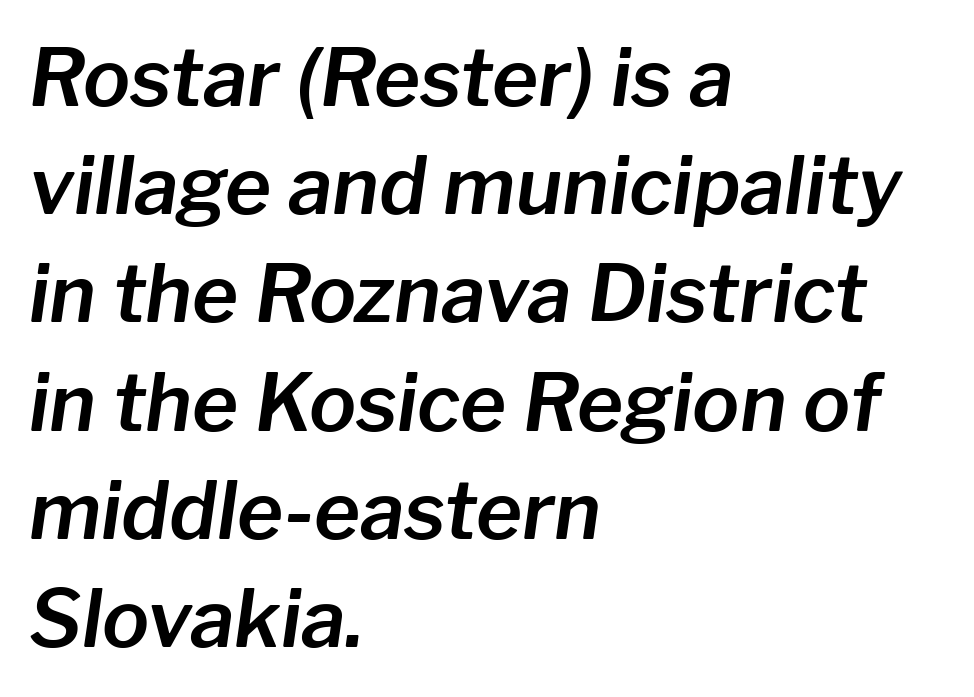
This sample keeps an unexceptional amount of space between lines. The letterforms sit shoulder to shoulder at normal distance. The words here are not underlined. Typeset ragged right — the left edge is the straight one.
